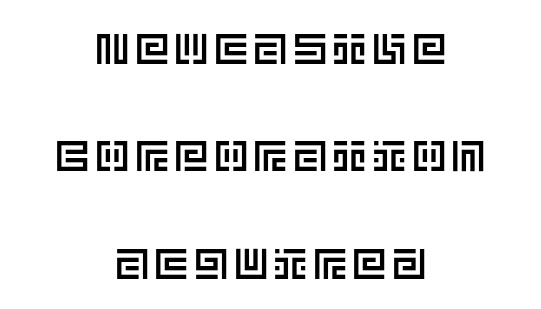
{"italic": "no", "width": "normal", "x_height": "large", "underline": "no", "align": "center", "line_spacing": "loose", "line_spacing_ratio": 2.5, "glyph_px": 43}
